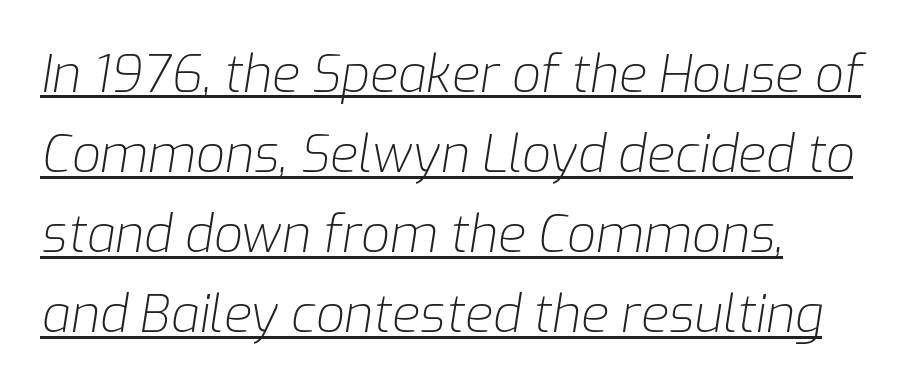
Q: Is the text bold? A: No.
Q: Is the text italic (slanted)? A: Yes, it leans right by about 9 degrees.
Q: Is the text underlined? A: Yes.
Q: Is the spacing between letters normal or unusually wide? A: Normal.
Q: Is the spacing between lines tight, normal or loose? A: Normal.
Q: Width (condensed, normal, or wide)? A: Normal.
Q: Stroke contrast? A: Low.
Q: x-height? A: Medium.
Q: Monospaced? A: No.
